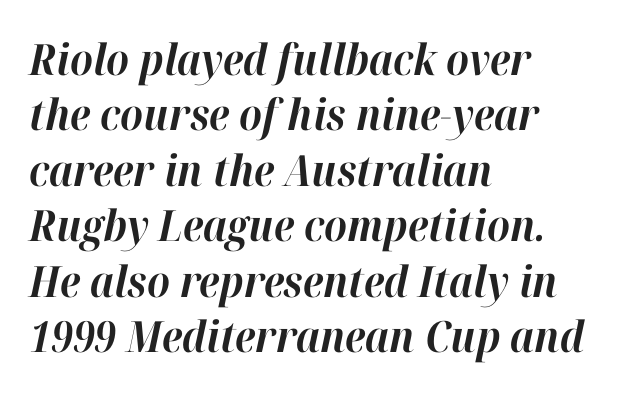
The image shows 43 px bold type, italic (leaning right); set left-aligned, normal line spacing (1.29x), normal letter spacing, not underlined; high stroke contrast and a medium x-height.
